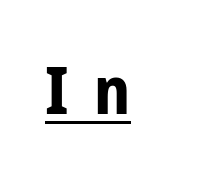
Pretty heavy lettering here — definitely bold. Do the characters align in a grid? No, the font is proportional. Serif or sans? Sans — the stroke terminals are bare. A continuous stroke trails under the words, as in a hyperlink.
